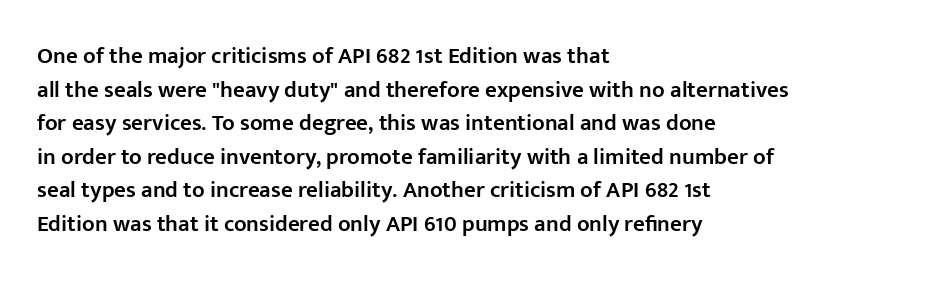
Q: Is the text bold? A: Semi-bold.
Q: Is the text italic (slanted)? A: No, it is upright.
Q: Is the text underlined? A: No.
Q: How is the paragraph aligned? A: Left-aligned.
Q: Is the spacing between letters normal or unusually wide? A: Normal.
Q: Is the spacing between lines tight, normal or loose? A: Normal.
